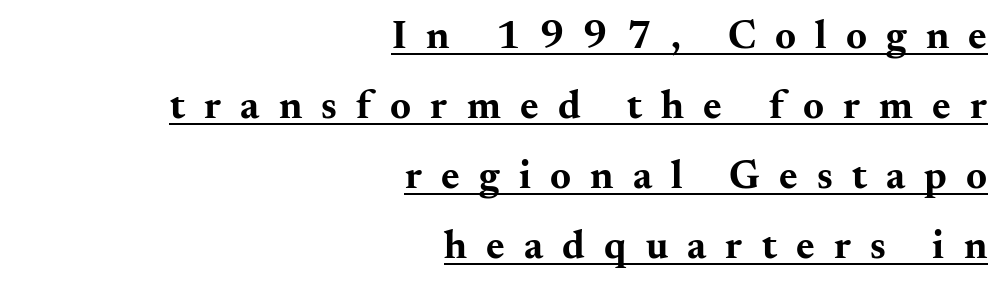
{"serif": "yes", "italic": "no", "bold": "yes", "weight": "bold", "width": "wide", "stroke_contrast": "medium", "x_height": "small", "monospaced": "no", "underline": "yes", "align": "right", "line_spacing_ratio": 1.75, "letter_spacing": "wide", "letter_spacing_em": 0.48, "glyph_px": 40}
